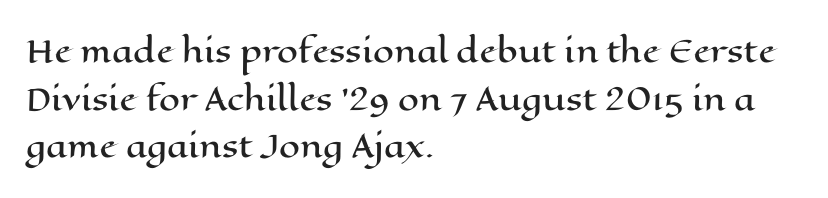
{"italic": "no", "width": "wide", "stroke_contrast": "high", "x_height": "medium", "monospaced": "no", "underline": "no", "align": "left", "line_spacing": "normal", "line_spacing_ratio": 1.59, "letter_spacing": "normal", "letter_spacing_em": 0.0, "glyph_px": 30}
